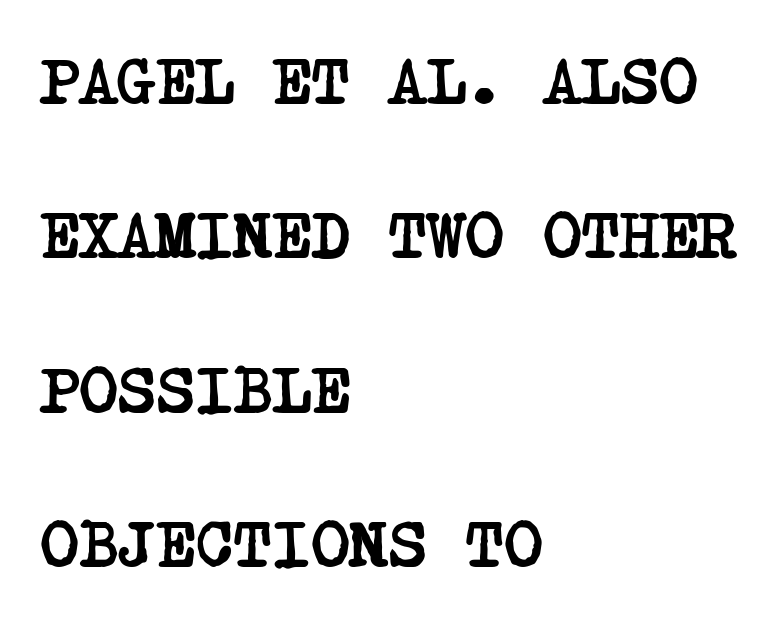
Q: Is the text bold? A: Yes.
Q: Is the typeface a serif or a sans-serif typeface? A: Serif.
Q: Is the text underlined? A: No.
Q: How is the paragraph aligned? A: Left-aligned.
Q: Is the spacing between letters normal or unusually wide? A: Normal.
Q: Is the spacing between lines tight, normal or loose? A: Loose.
Q: Width (condensed, normal, or wide)? A: Condensed.
Q: Stroke contrast? A: Low.
Q: x-height? A: Large.
